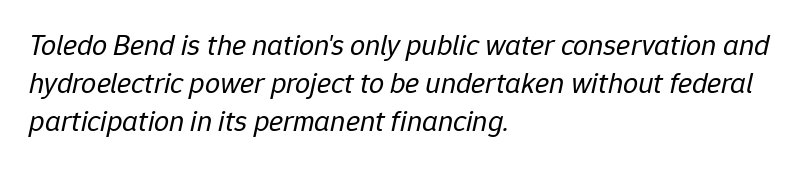
Q: Is the text bold? A: No.
Q: Is the text italic (slanted)? A: Yes, it leans right by about 12 degrees.
Q: Is the text underlined? A: No.
Q: How is the paragraph aligned? A: Left-aligned.
Q: Is the spacing between letters normal or unusually wide? A: Normal.
Q: Is the spacing between lines tight, normal or loose? A: Normal.
Q: Width (condensed, normal, or wide)? A: Normal.
Q: Stroke contrast? A: Low.
Q: x-height? A: Medium.
Q: Monospaced? A: No.
